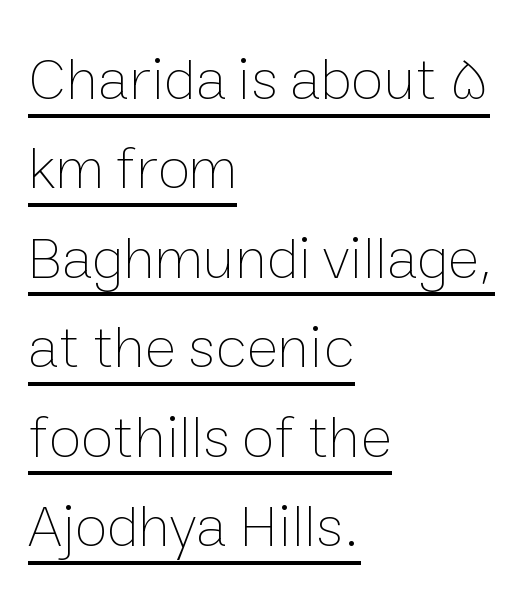
{"italic": "no", "bold": "no", "weight": "thin", "width": "normal", "stroke_contrast": "low", "x_height": "medium", "monospaced": "no", "underline": "yes", "align": "left", "line_spacing": "normal", "line_spacing_ratio": 1.49, "letter_spacing": "normal", "letter_spacing_em": 0.0, "glyph_px": 60}
